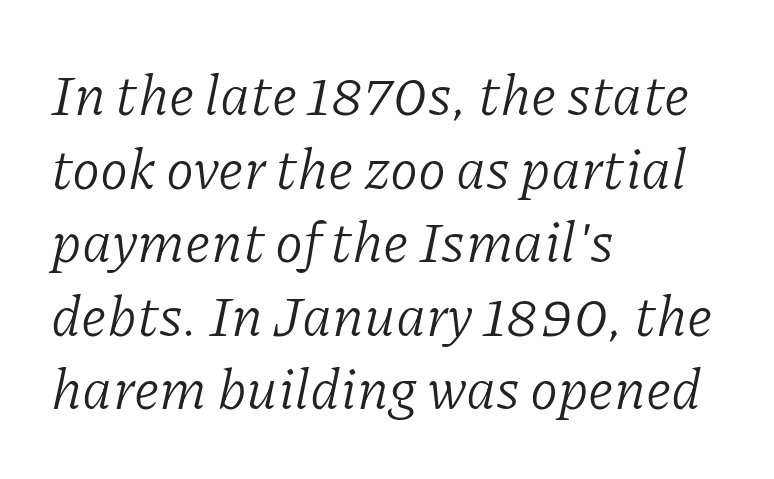
Q: Is the text bold? A: No.
Q: Is the text italic (slanted)? A: Yes, it leans right by about 11 degrees.
Q: Is the typeface a serif or a sans-serif typeface? A: Serif.
Q: Is the text underlined? A: No.
Q: How is the paragraph aligned? A: Left-aligned.
Q: Is the spacing between letters normal or unusually wide? A: Normal.
Q: Is the spacing between lines tight, normal or loose? A: Normal.
Q: Width (condensed, normal, or wide)? A: Normal.
Q: Stroke contrast? A: Low.
Q: x-height? A: Medium.
Q: Monospaced? A: No.
